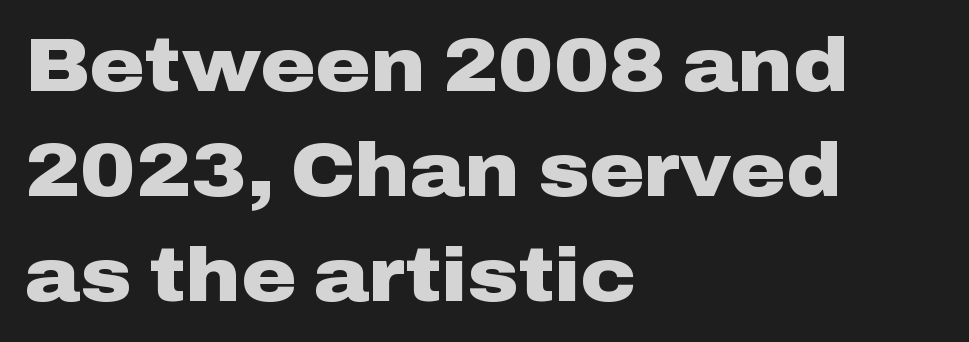
The image shows 75 px heavy, wide sans-serif type, upright; set left-aligned, normal line spacing (1.4x), normal letter spacing, not underlined; low stroke contrast and a medium x-height.
